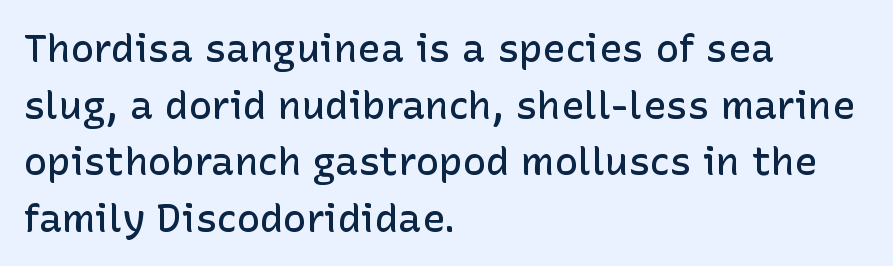
{"serif": "no", "italic": "no", "bold": "semi", "weight": "semibold", "width": "normal", "stroke_contrast": "low", "x_height": "medium", "monospaced": "no", "underline": "no", "align": "left", "line_spacing": "normal", "line_spacing_ratio": 1.45, "letter_spacing": "normal", "letter_spacing_em": 0.0, "glyph_px": 39}
